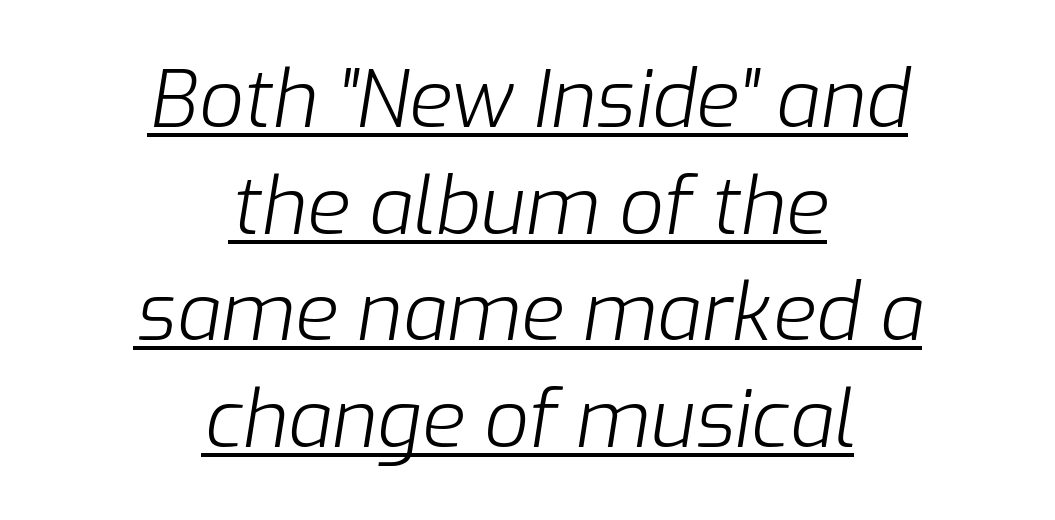
Quick note: underline on. Stems here are at most as thick as an everyday book face. If you drew a line through each stem, it would be angled. The face used here is rendered with its standard letterfit. The rendering uses a moderate line-height, typical for paragraphs. This sample has the flowing, uneven cadence of proportional lettering.
